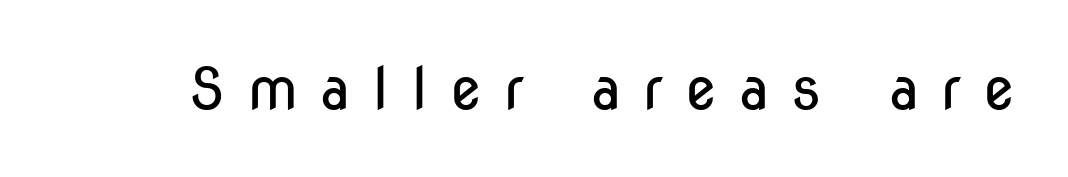
The image shows 58 px regular-weight, condensed sans-serif type, upright; set unusually wide letter spacing (+0.38 em), not underlined; low stroke contrast and a medium x-height.
